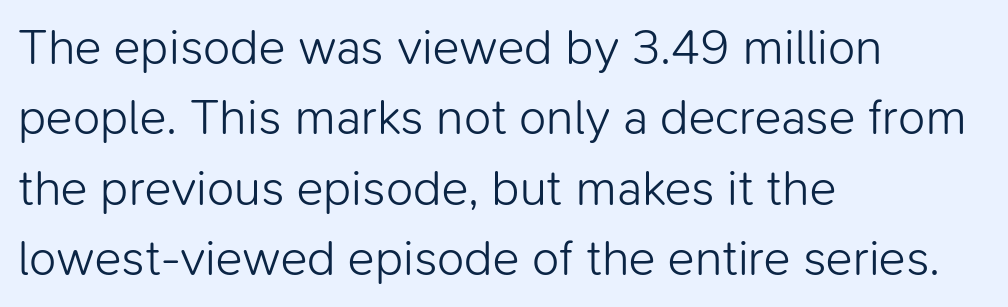
If you measured baseline to baseline, you'd find a middling distance. This sample uses plain, unmodified letter spacing. Is the block centered? No — it sits flush against the left margin. The font family rendered here belongs to the sans-serif group.
